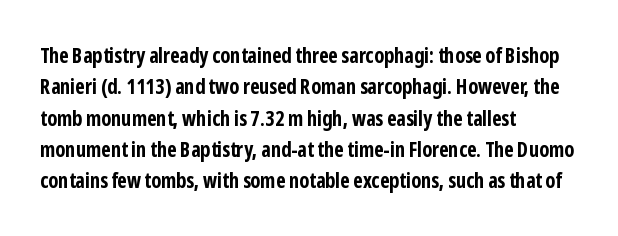
Q: Is the text bold? A: Yes.
Q: Is the text italic (slanted)? A: No, it is upright.
Q: Is the text underlined? A: No.
Q: How is the paragraph aligned? A: Left-aligned.
Q: Is the spacing between letters normal or unusually wide? A: Normal.
Q: Is the spacing between lines tight, normal or loose? A: Normal.
